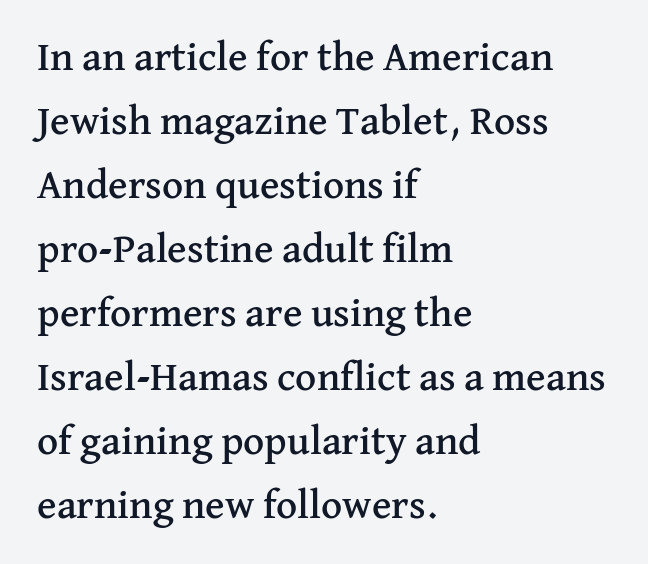
Q: Is the text italic (slanted)? A: No, it is upright.
Q: Is the typeface a serif or a sans-serif typeface? A: Serif.
Q: Is the text underlined? A: No.
Q: How is the paragraph aligned? A: Left-aligned.
Q: Is the spacing between letters normal or unusually wide? A: Normal.
Q: Is the spacing between lines tight, normal or loose? A: Normal.
Q: Width (condensed, normal, or wide)? A: Normal.
Q: Stroke contrast? A: Medium.
Q: x-height? A: Medium.
Q: Monospaced? A: No.
